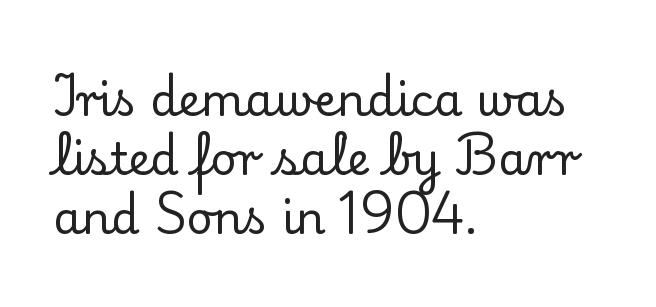
The image shows 45 px serif type, upright; set left-aligned, normal line spacing (1.31x), normal letter spacing, not underlined; low stroke contrast and a small x-height.
